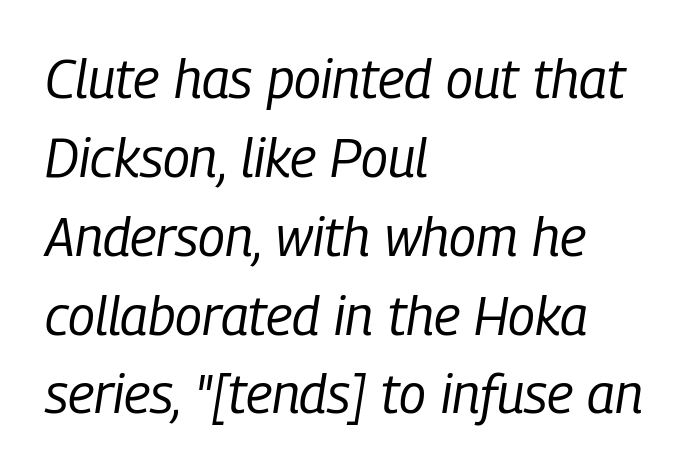
{"italic": "yes", "lean": "right", "slant_degrees": 9, "bold": "no", "weight": "regular", "width": "condensed", "stroke_contrast": "low", "x_height": "medium", "monospaced": "no", "underline": "no", "align": "left", "line_spacing": "normal", "line_spacing_ratio": 1.46, "letter_spacing": "normal", "letter_spacing_em": 0.0, "glyph_px": 54}
